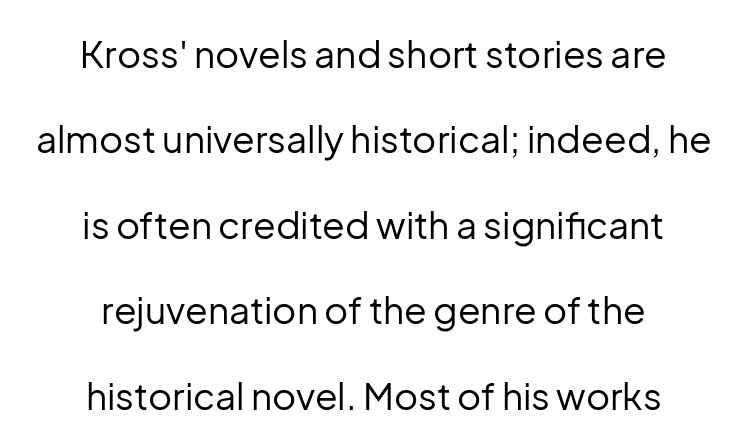
Q: Is the text bold? A: No.
Q: Is the text italic (slanted)? A: No, it is upright.
Q: Is the typeface a serif or a sans-serif typeface? A: Sans-serif.
Q: Is the text underlined? A: No.
Q: How is the paragraph aligned? A: Centered.
Q: Is the spacing between letters normal or unusually wide? A: Normal.
Q: Is the spacing between lines tight, normal or loose? A: Loose.
Q: Width (condensed, normal, or wide)? A: Normal.
Q: Stroke contrast? A: Low.
Q: x-height? A: Medium.
Q: Monospaced? A: No.
